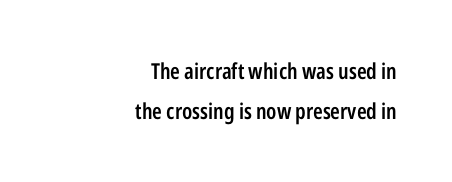
The image shows 22 px text type, upright; set right-aligned, line spacing 1.83x, normal letter spacing, not underlined.
